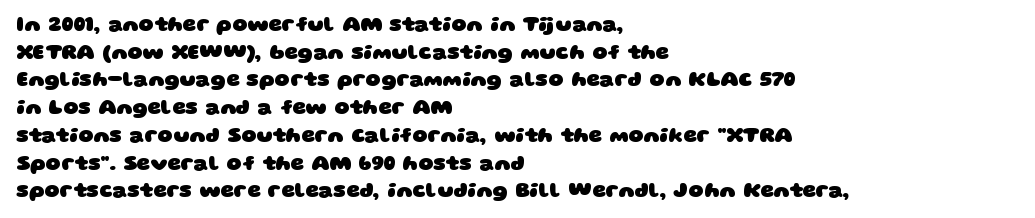
Summary of vertical rhythm: regular, with standard interline spacing. The tracking reads as untouched default to a designer's eye. The baseline area is clear. I'd describe the lettering as bold — thick and assertive. Short and long lines alike share a common starting point at left.
